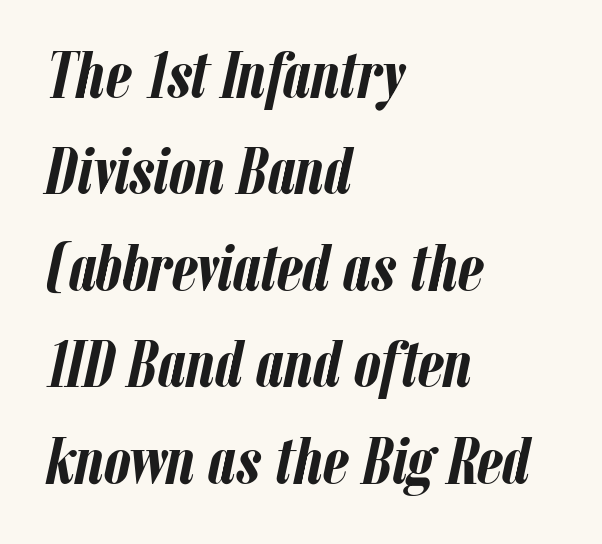
Would a proofreader flag this as italicized? Yes. Character widths vary here, with narrow letters taking less room than wide ones. This block has exactly the height ordinary leading produces. Each line starts at the same left margin while the right side varies. Descenders hang freely into open space. The horizontal fit of the characters is conventional and even.
